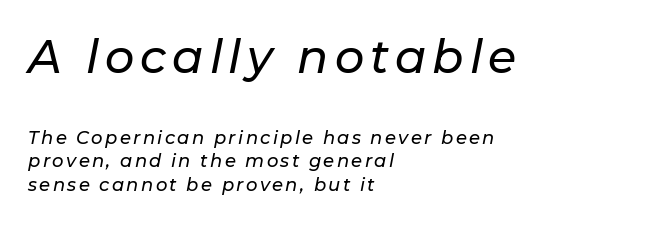
These lines were composed using italics. Layout note: lines flush left. The face used here is proportionally spaced, like ordinary book or web type. The leading is moderate, giving the passage an even texture. Look at the glyph heights: the upper group is clearly the bigger setting. The space beneath each line is pristine and unruled.
